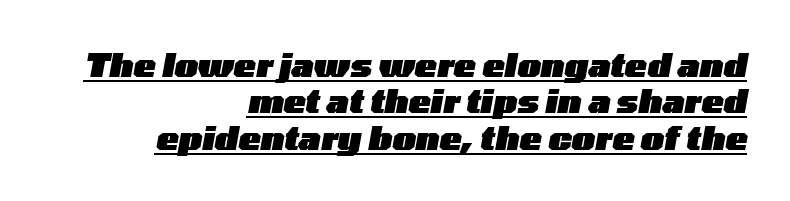
{"italic": "yes", "lean": "right", "slant_degrees": 10, "bold": "yes", "weight": "heavy", "width": "wide", "stroke_contrast": "low", "x_height": "medium", "monospaced": "no", "underline": "yes", "align": "right", "line_spacing": "tight", "line_spacing_ratio": 1.1, "letter_spacing": "normal", "letter_spacing_em": 0.0, "glyph_px": 33}
